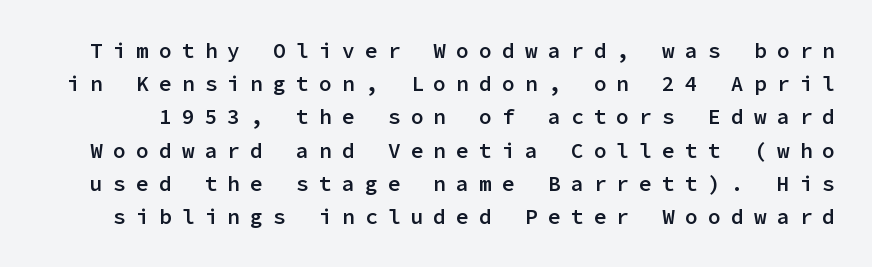
The image shows 21 px text type, upright; set normal line spacing (1.58x), unusually wide letter spacing (+0.49 em), not underlined.
